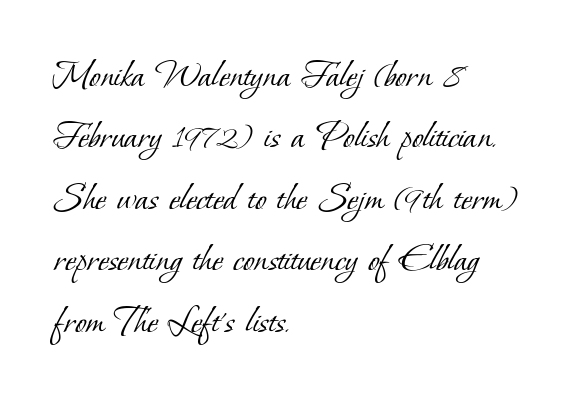
The image shows 41 px light serif type; set left-aligned, normal line spacing (1.5x), normal letter spacing, not underlined; low stroke contrast and a small x-height.
